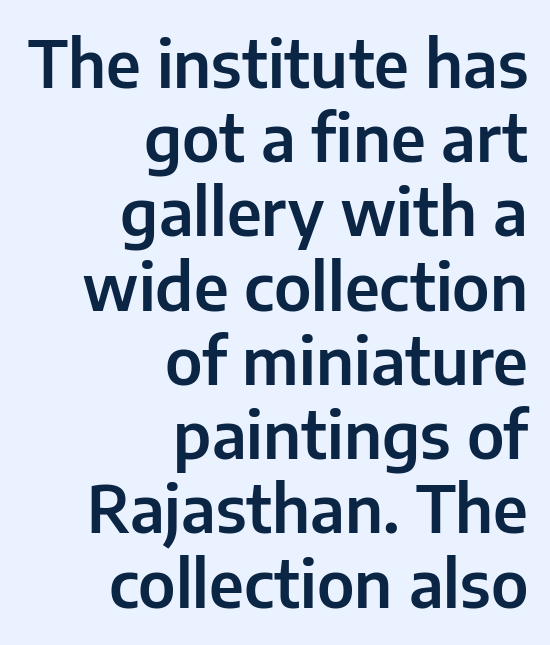
{"serif": "no", "italic": "no", "width": "normal", "stroke_contrast": "low", "x_height": "medium", "monospaced": "no", "underline": "no", "align": "right", "line_spacing_ratio": 1.16, "letter_spacing": "normal", "letter_spacing_em": 0.0, "glyph_px": 64}
